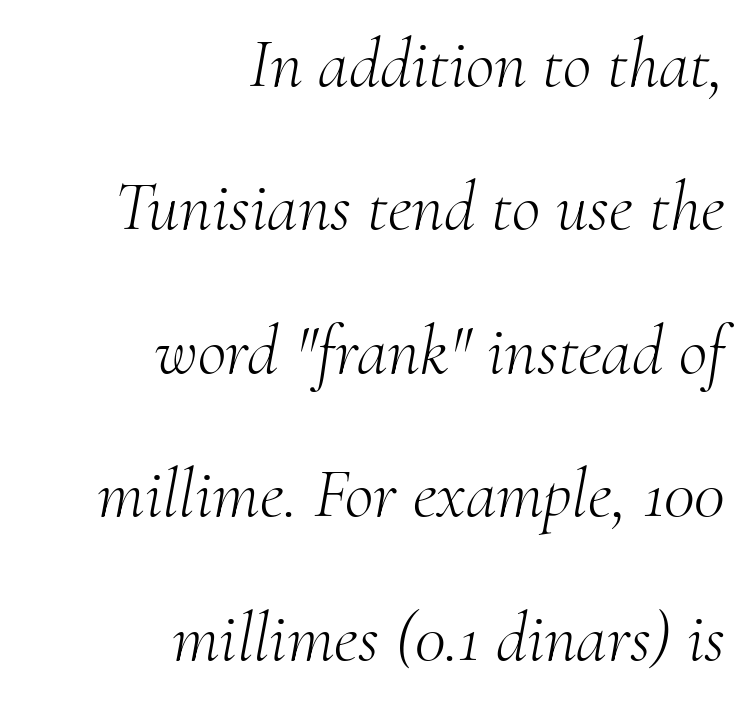
The paragraph has a hard right edge and a soft left edge. Does the type have serifs? Yes, each stem ends in a small foot. This sample trades compactness for vertical openness between lines. Rule under the text: the space is simply empty.
